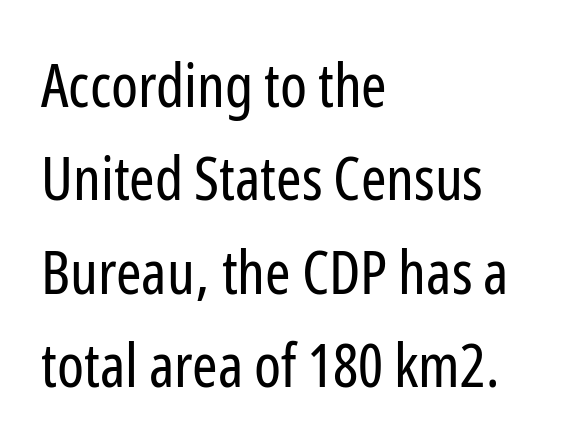
Stems here are at most as thick as an everyday book face. Visually the block forms a straight wall on the left and a jagged coastline on the right. Horizontal bands of white between lines are of average thickness. Ordinary non-slanted type is in use. In terms of letterspacing, this is plain default setting.
